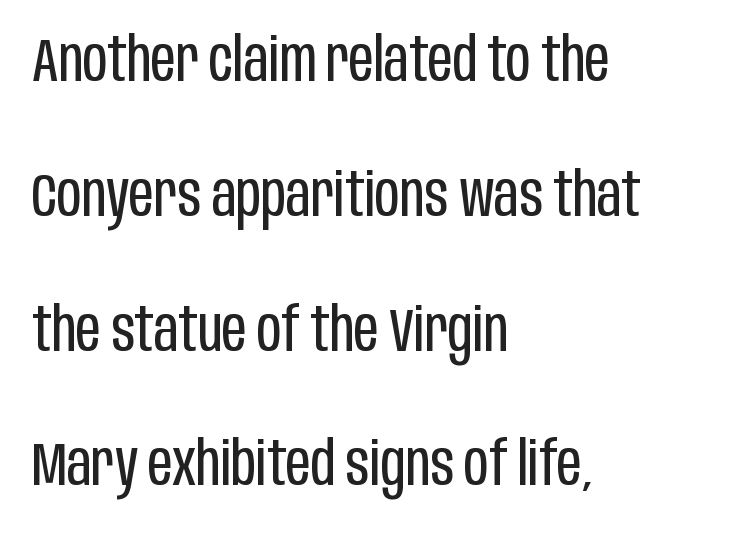
Q: Is the text bold? A: No.
Q: Is the text italic (slanted)? A: No, it is upright.
Q: Is the typeface a serif or a sans-serif typeface? A: Sans-serif.
Q: Is the text underlined? A: No.
Q: How is the paragraph aligned? A: Left-aligned.
Q: Is the spacing between letters normal or unusually wide? A: Normal.
Q: Is the spacing between lines tight, normal or loose? A: Loose.
Q: Width (condensed, normal, or wide)? A: Condensed.
Q: Stroke contrast? A: Low.
Q: x-height? A: Large.
Q: Monospaced? A: No.
